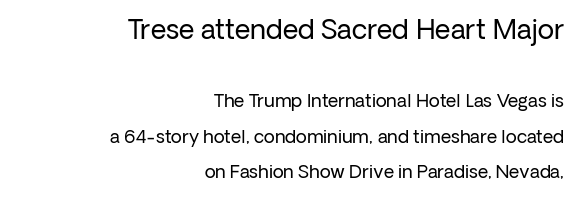
The rag falls on the left side of this text block. Weight: not bold — regular or lighter. The letters stand upright; this is a roman face. Widely set lines give the paragraph a tall, airy silhouette. Whoever set this made the first block the dominant, larger element. What stands out about the letter spacing? Nothing — it is the standard amount.
